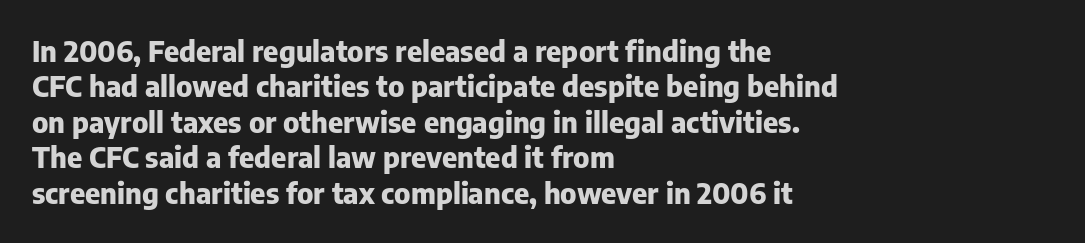
Typographically, this falls in the sans-serif category. Proportional: the letters do not fall into vertical columns. The space beneath each line is pristine and unruled. The rendering anchors every line to the left-hand side. The letters stand straight up with perfectly vertical stems.
